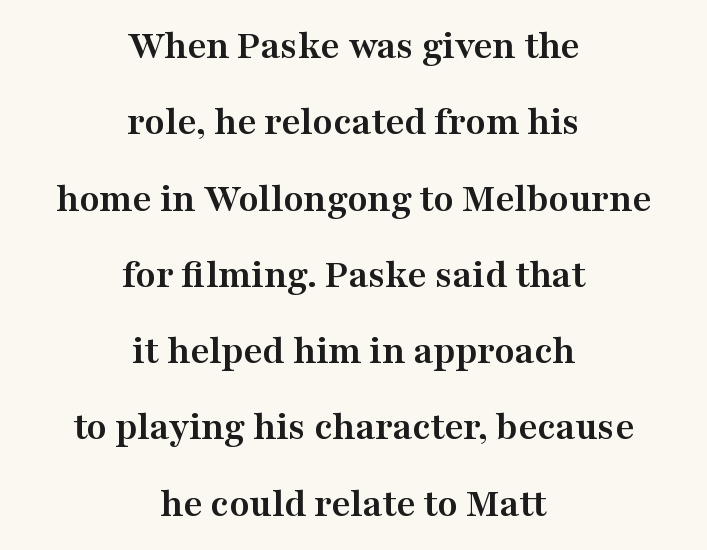
The image shows 41 px semibold, wide serif type, upright; set centered, line spacing 1.86x, normal letter spacing, not underlined; medium stroke contrast and a medium x-height.
